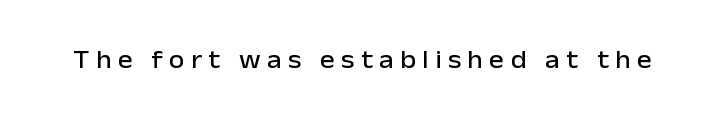
Check the space under the baseline: it is left empty. Italic: no, the glyphs are upright roman. The letterforms stand isolated, each surrounded by extra space.
